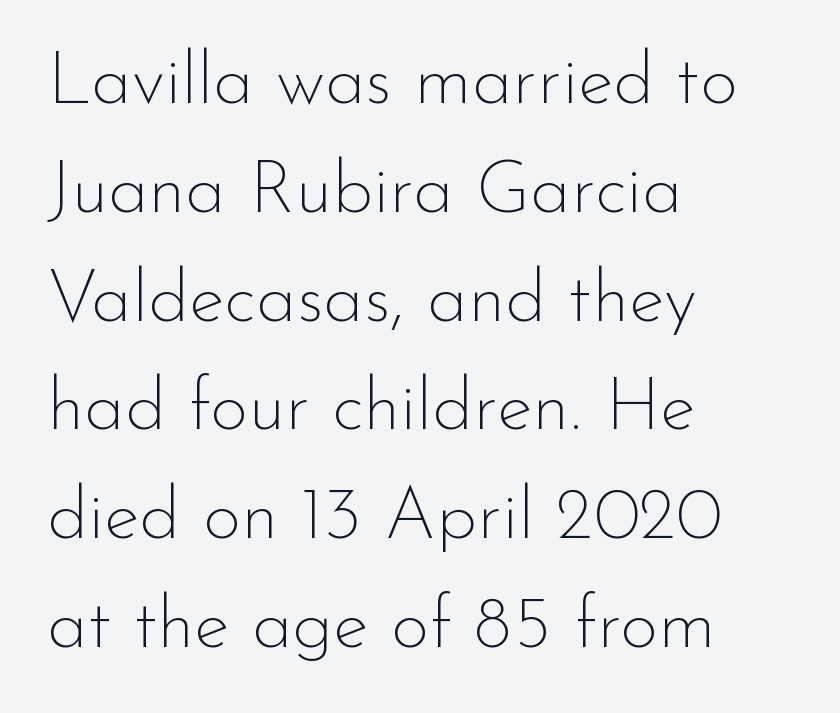
The image shows 74 px thin sans-serif type, upright; set left-aligned, normal line spacing (1.47x), normal letter spacing, not underlined; low stroke contrast and a small x-height.
